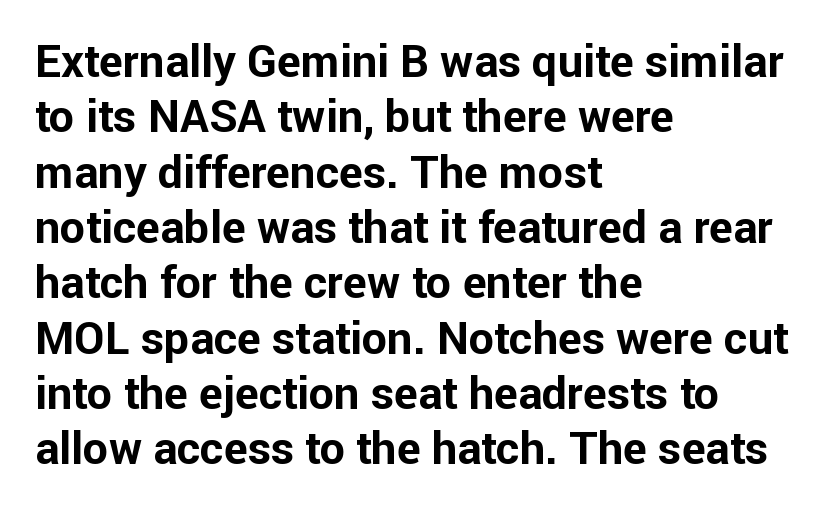
{"serif": "no", "italic": "no", "bold": "yes", "weight": "bold", "width": "normal", "stroke_contrast": "low", "x_height": "medium", "monospaced": "no", "underline": "no", "align": "left", "line_spacing_ratio": 1.23, "letter_spacing": "normal", "letter_spacing_em": 0.0, "glyph_px": 45}
